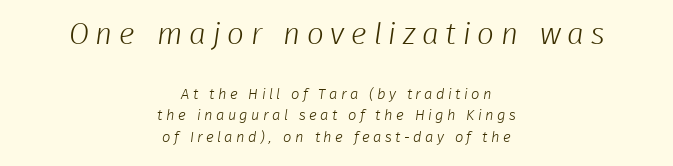
Q: Is the text bold? A: No.
Q: Is the typeface a serif or a sans-serif typeface? A: Sans-serif.
Q: Is the text underlined? A: No.
Q: How is the paragraph aligned? A: Centered.
Q: Is the spacing between letters normal or unusually wide? A: Unusually wide.
Q: Is the spacing between lines tight, normal or loose? A: Normal.
Q: Which block of text is set in a larger size, the first (top) or the second (bottom)? A: The first (top) one.
Q: Width (condensed, normal, or wide)? A: Normal.
Q: Stroke contrast? A: Low.
Q: x-height? A: Medium.
Q: Monospaced? A: No.
